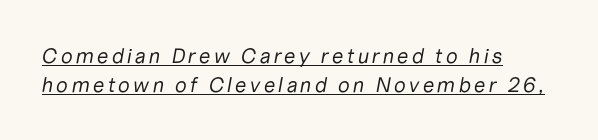
Q: Is the text bold? A: No.
Q: Is the text italic (slanted)? A: Yes, it leans right by about 10 degrees.
Q: Is the text underlined? A: Yes.
Q: How is the paragraph aligned? A: Left-aligned.
Q: Is the spacing between lines tight, normal or loose? A: Normal.
